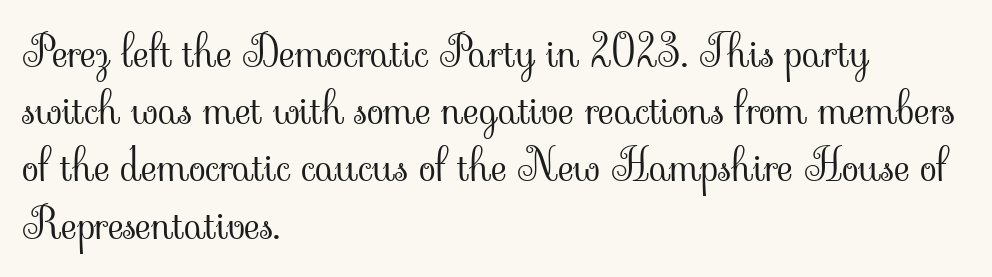
{"serif": "yes", "italic": "no", "bold": "no", "weight": "light", "width": "normal", "stroke_contrast": "low", "x_height": "small", "monospaced": "no", "underline": "no", "align": "left", "line_spacing": "normal", "line_spacing_ratio": 1.3, "letter_spacing": "normal", "letter_spacing_em": 0.0, "glyph_px": 44}
